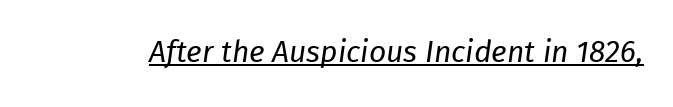
The image shows 30 px regular-weight type, italic (leaning right); set normal letter spacing, underlined; low stroke contrast and a medium x-height.
